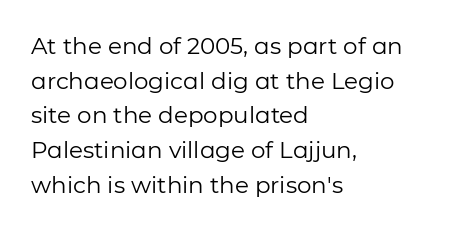
{"italic": "no", "bold": "no", "underline": "no", "align": "left", "line_spacing": "normal", "line_spacing_ratio": 1.51, "letter_spacing": "normal", "letter_spacing_em": 0.0, "glyph_px": 23}
